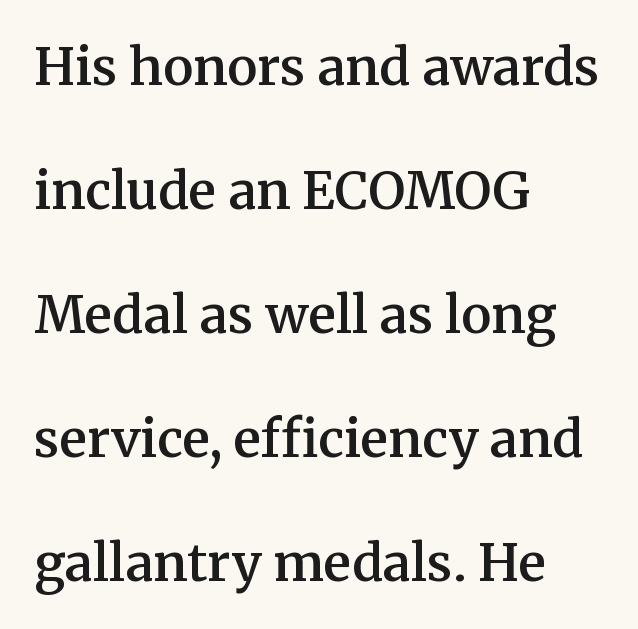
Q: Is the text bold? A: Semi-bold.
Q: Is the text italic (slanted)? A: No, it is upright.
Q: Is the typeface a serif or a sans-serif typeface? A: Serif.
Q: Is the text underlined? A: No.
Q: How is the paragraph aligned? A: Left-aligned.
Q: Is the spacing between letters normal or unusually wide? A: Normal.
Q: Is the spacing between lines tight, normal or loose? A: Loose.
Q: Width (condensed, normal, or wide)? A: Normal.
Q: Stroke contrast? A: Medium.
Q: x-height? A: Medium.
Q: Monospaced? A: No.
